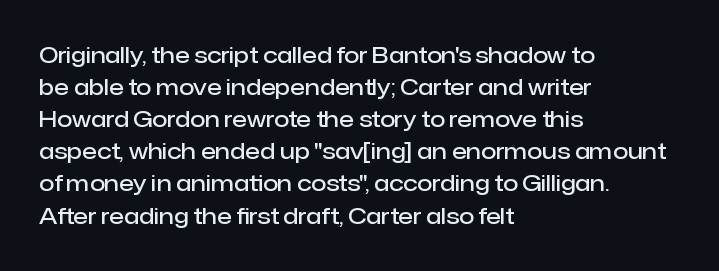
{"italic": "no", "bold": "semi", "underline": "no", "align": "left", "line_spacing": "normal", "line_spacing_ratio": 1.46, "letter_spacing": "normal", "letter_spacing_em": 0.0, "glyph_px": 22}
